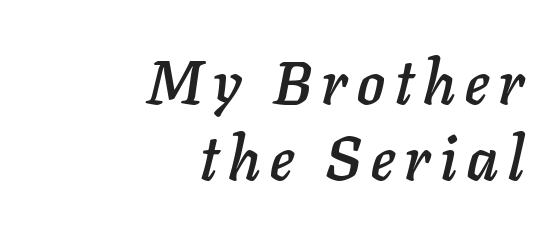
The image shows 61 px text type, italic (leaning right); set right-aligned, line spacing 1.24x, not underlined; low stroke contrast and a medium x-height.
